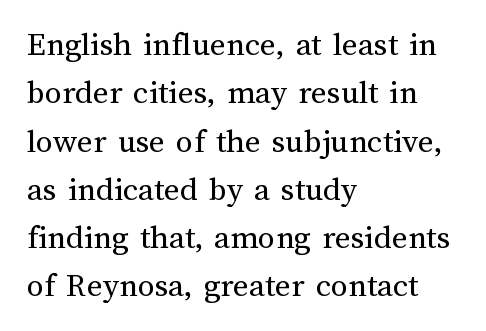
Has an underline been added? It has not. Weight class: somewhere from thin through regular. Which margin do the lines hug? The left one — the right edge is uneven. Ascenders rise straight up at ninety degrees.
